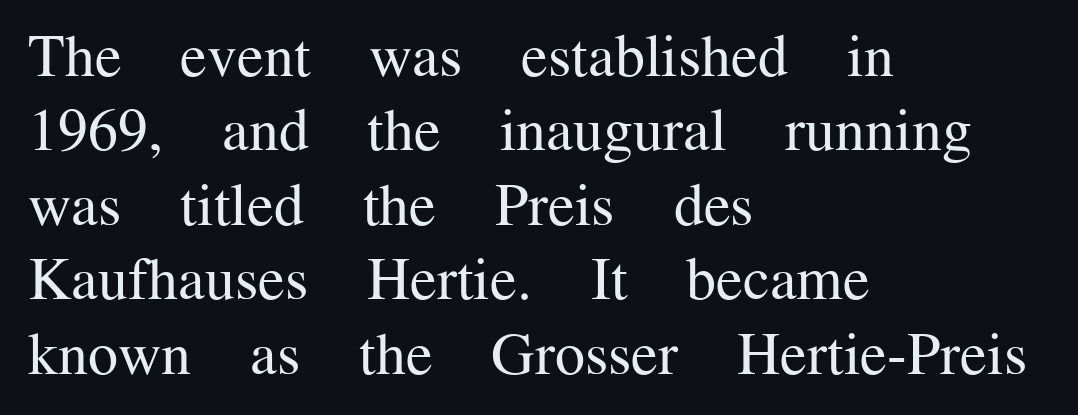
Visually the block forms a straight wall on the left and a jagged coastline on the right. Stroke terminals: seriffed. Tracking value appears to be zero — textbook default spacing. The space beneath each line is pristine and unruled. A typesetter would mark this as roman, not italic.
